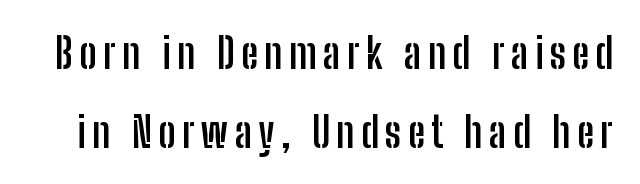
The image shows 42 px semibold, condensed sans-serif type, upright; set line spacing 1.87x, not underlined; low stroke contrast and a medium x-height.
